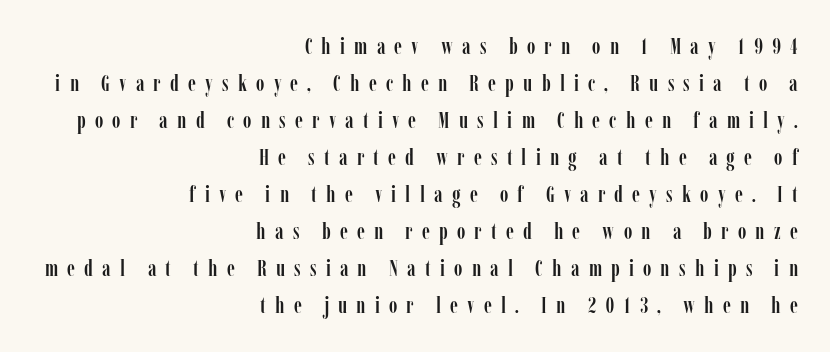
The image shows 23 px text type, upright; set right-aligned, normal line spacing (1.61x), unusually wide letter spacing (+0.4 em), not underlined.
